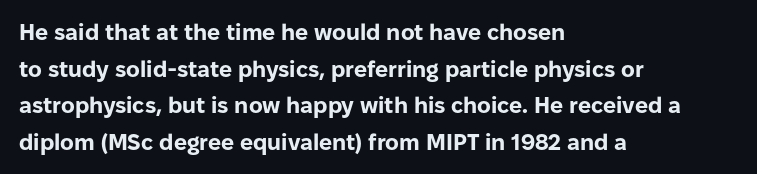
Q: Is the text bold? A: Yes.
Q: Is the text italic (slanted)? A: No, it is upright.
Q: Is the text underlined? A: No.
Q: How is the paragraph aligned? A: Left-aligned.
Q: Is the spacing between letters normal or unusually wide? A: Normal.
Q: Is the spacing between lines tight, normal or loose? A: Normal.
